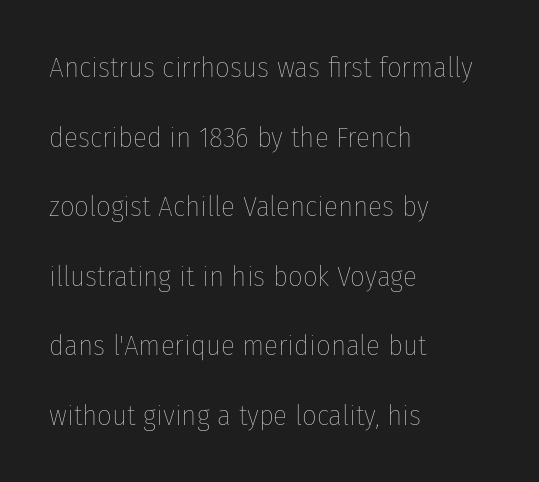
Q: Is the text bold? A: No.
Q: Is the text italic (slanted)? A: No, it is upright.
Q: Is the text underlined? A: No.
Q: How is the paragraph aligned? A: Left-aligned.
Q: Is the spacing between letters normal or unusually wide? A: Normal.
Q: Is the spacing between lines tight, normal or loose? A: Loose.
Q: Width (condensed, normal, or wide)? A: Condensed.
Q: Stroke contrast? A: Low.
Q: x-height? A: Medium.
Q: Monospaced? A: No.
